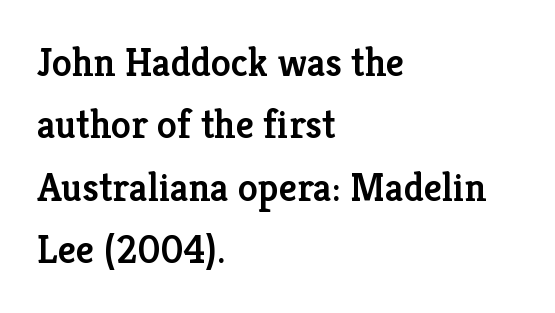
{"serif": "yes", "italic": "no", "bold": "semi", "weight": "semibold", "width": "normal", "stroke_contrast": "low", "x_height": "medium", "monospaced": "no", "underline": "no", "align": "left", "line_spacing": "normal", "line_spacing_ratio": 1.56, "letter_spacing": "normal", "letter_spacing_em": 0.0, "glyph_px": 40}
